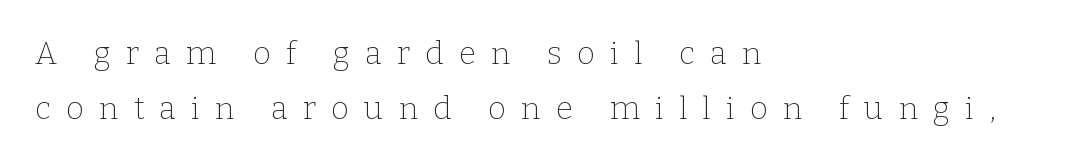
Do the letters lean? They stand straight. The rendering uses natural spacing where letterforms have individual widths. Descenders hang freely into open space. This sample uses a serif face. The horizontal fit of the characters is loose and conspicuously gappy. Where is the straight margin? On the left.
